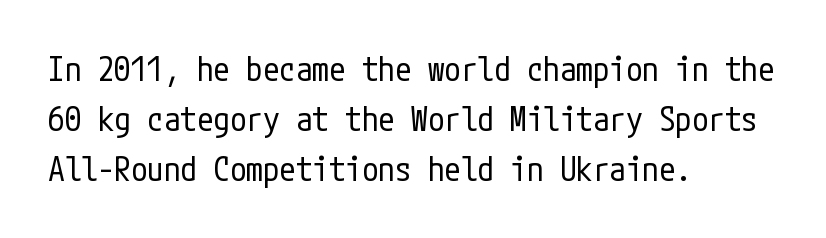
Ordinary non-slanted type is in use. Honestly, the row spacing looks completely unremarkable. The letters sit at their default tracking, neither squeezed nor spread. Stems and bowls with no extra thickness — not bold. Words float on clear page, feet unadorned. Alignment: flush left.
